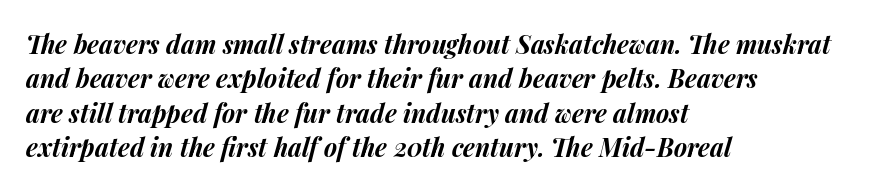
Q: Is the text bold? A: Yes.
Q: Is the text italic (slanted)? A: Yes, it leans right by about 14 degrees.
Q: Is the text underlined? A: No.
Q: How is the paragraph aligned? A: Left-aligned.
Q: Is the spacing between letters normal or unusually wide? A: Normal.
Q: Is the spacing between lines tight, normal or loose? A: Normal.
